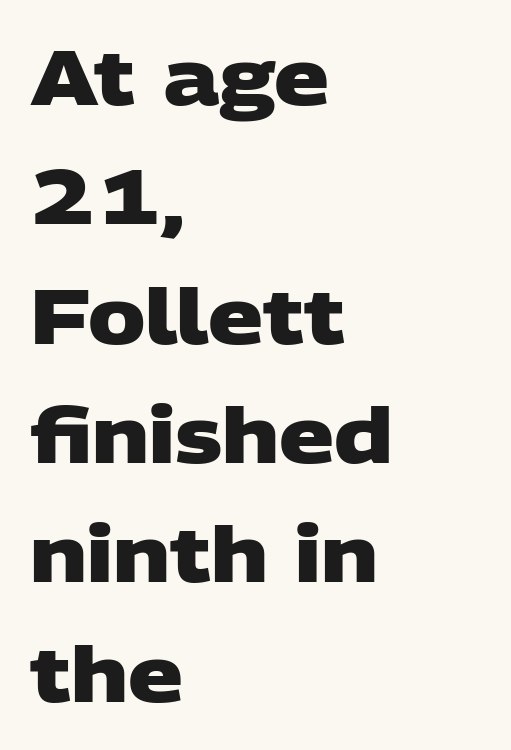
Q: Is the text bold? A: Yes.
Q: Is the typeface a serif or a sans-serif typeface? A: Sans-serif.
Q: Is the text underlined? A: No.
Q: How is the paragraph aligned? A: Left-aligned.
Q: Is the spacing between letters normal or unusually wide? A: Normal.
Q: Is the spacing between lines tight, normal or loose? A: Normal.
Q: Width (condensed, normal, or wide)? A: Wide.
Q: Stroke contrast? A: Low.
Q: x-height? A: Large.
Q: Monospaced? A: No.
